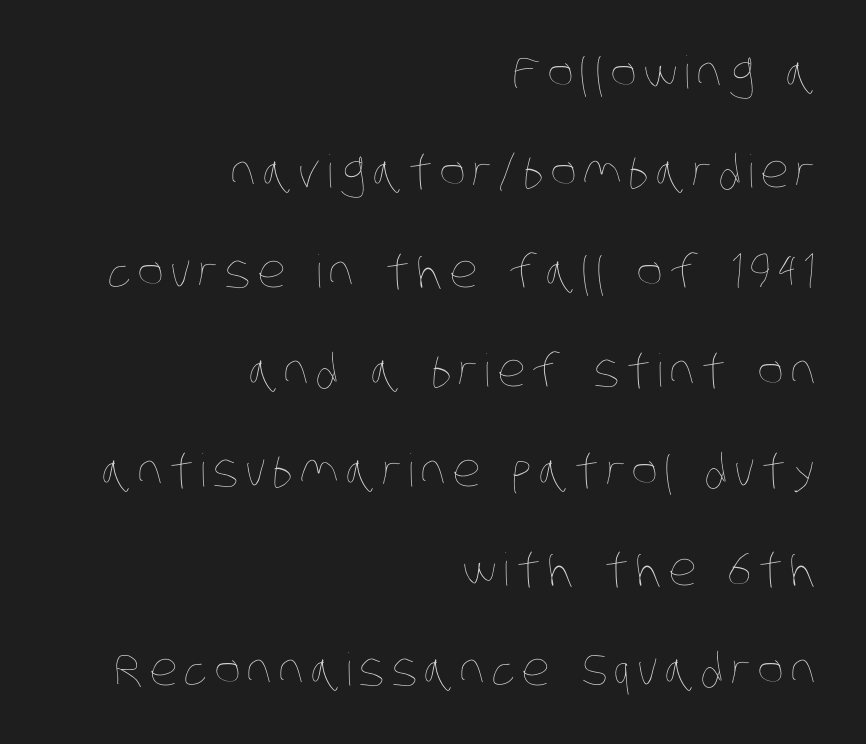
The string is rendered with underlining switched off. The cut favours lightness, reaching ordinary text weight at its darkest. A great deal of white space separates one row of letters from the next. A flush-right, rag-left setting is used for this passage. This sample has the flowing, uneven cadence of proportional lettering.
